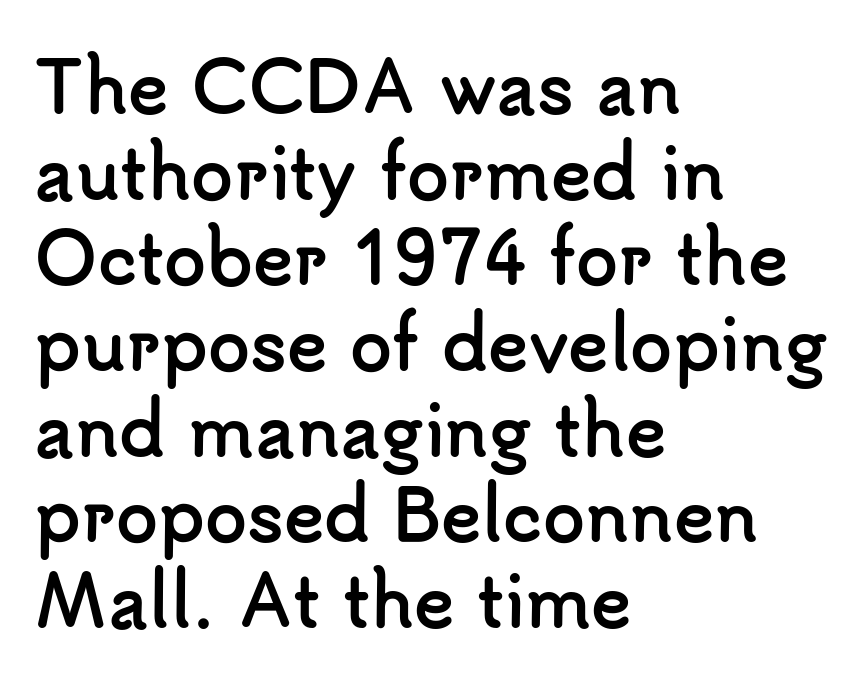
The image shows 68 px semibold sans-serif type, upright; set left-aligned, normal line spacing (1.26x), normal letter spacing, not underlined; low stroke contrast and a small x-height.
